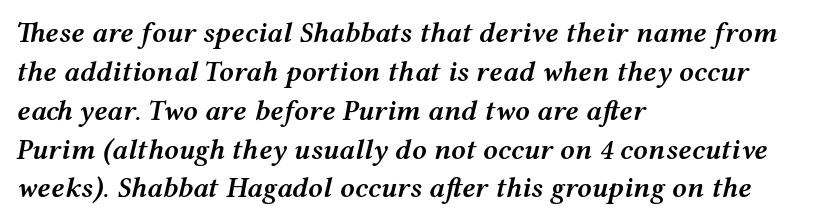
Q: Is the text bold? A: Semi-bold.
Q: Is the text italic (slanted)? A: Yes, it leans right by about 12 degrees.
Q: Is the text underlined? A: No.
Q: How is the paragraph aligned? A: Left-aligned.
Q: Is the spacing between letters normal or unusually wide? A: Normal.
Q: Is the spacing between lines tight, normal or loose? A: Normal.
Q: Width (condensed, normal, or wide)? A: Wide.
Q: Stroke contrast? A: Medium.
Q: x-height? A: Medium.
Q: Monospaced? A: No.
